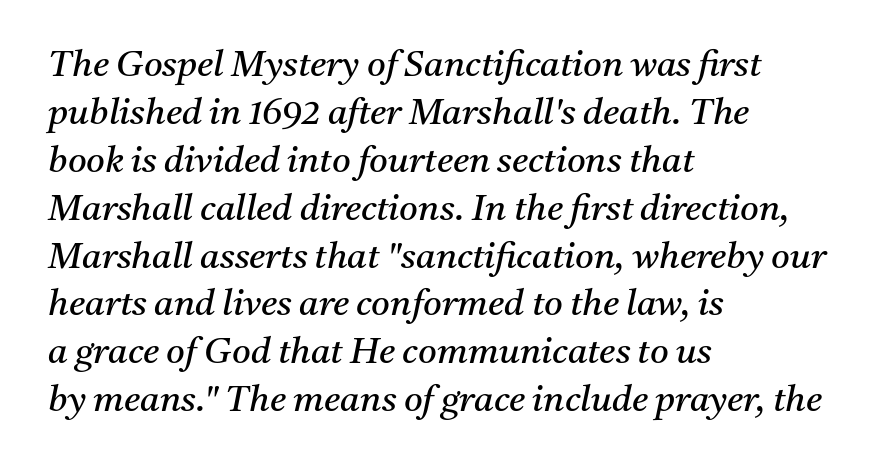
{"serif": "yes", "italic": "yes", "lean": "right", "slant_degrees": 11, "bold": "no", "weight": "regular", "width": "normal", "stroke_contrast": "medium", "x_height": "medium", "monospaced": "no", "underline": "no", "align": "left", "line_spacing": "normal", "line_spacing_ratio": 1.33, "letter_spacing": "normal", "letter_spacing_em": 0.0, "glyph_px": 36}
